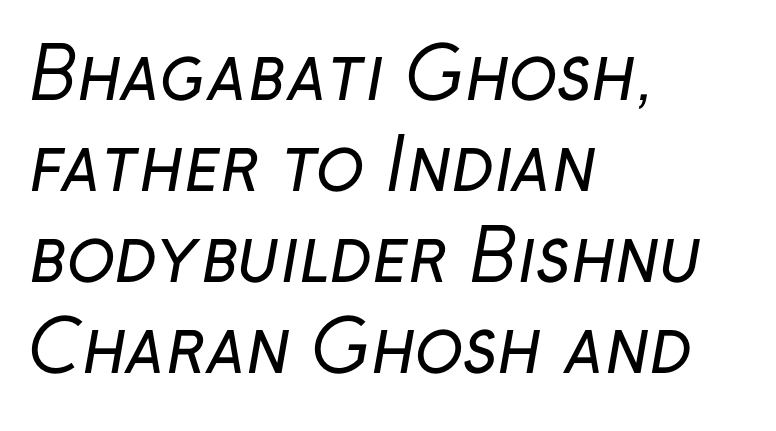
Short and long lines alike share a common starting point at left. Compared with typical body copy, the letter spacing here is the same. The characters display no serif detailing; their extremities are plain. Baseline-to-baseline distance is the conventional proportion of letter height. A clean baseline with only descenders dipping below it. Is this a fixed-width face? No — the glyphs have proportional, varying widths.
